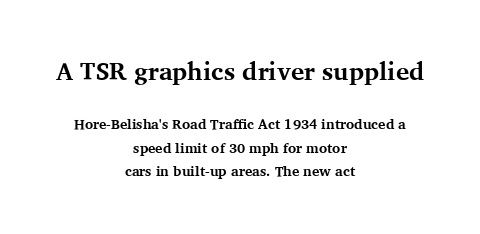
The image shows 25 px bold type, upright; set centered, normal line spacing (1.68x), normal letter spacing, not underlined; the first (top) block is 1.79x larger.
